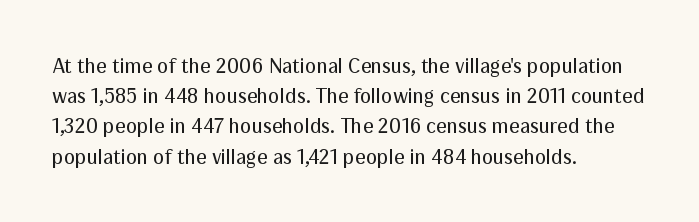
Regarding leading, the lines here are spaced in the standard way. Underline: absent. A classic flush-left, rag-right setting is used for this passage. Every character sits straight up, as roman type does.
